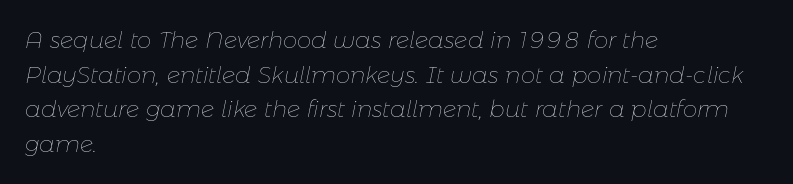
The image shows 23 px text type, italic (leaning right); set left-aligned, normal line spacing (1.51x), normal letter spacing, not underlined.
